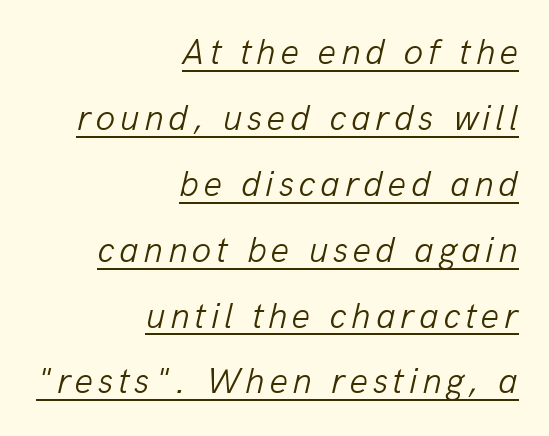
The image shows 36 px light type, italic (leaning right); set right-aligned, line spacing 1.83x, underlined; low stroke contrast and a medium x-height.
